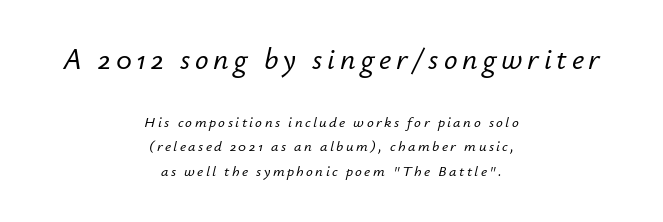
{"italic": "yes", "lean": "right", "slant_degrees": 12, "width": "normal", "stroke_contrast": "low", "x_height": "small", "monospaced": "no", "underline": "no", "align": "center", "line_spacing": "normal", "line_spacing_ratio": 1.61, "larger_block": "first", "size_ratio": 2.0, "glyph_px": 30}
